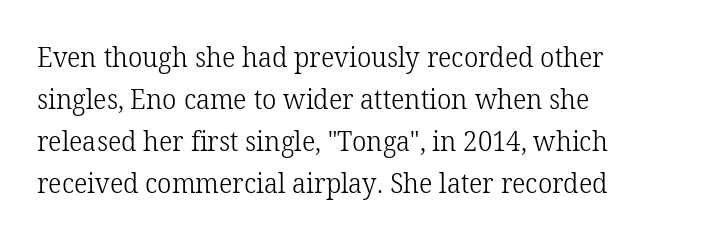
Q: Is the text bold? A: No.
Q: Is the text italic (slanted)? A: No, it is upright.
Q: Is the typeface a serif or a sans-serif typeface? A: Serif.
Q: Is the text underlined? A: No.
Q: How is the paragraph aligned? A: Left-aligned.
Q: Is the spacing between letters normal or unusually wide? A: Normal.
Q: Is the spacing between lines tight, normal or loose? A: Normal.
Q: Width (condensed, normal, or wide)? A: Normal.
Q: Stroke contrast? A: Low.
Q: x-height? A: Medium.
Q: Monospaced? A: No.
